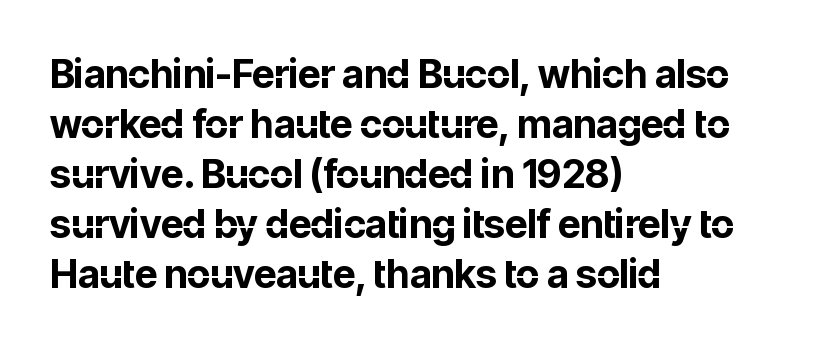
{"serif": "no", "italic": "no", "bold": "yes", "weight": "bold", "width": "normal", "stroke_contrast": "low", "x_height": "medium", "monospaced": "no", "underline": "no", "align": "left", "line_spacing": "normal", "line_spacing_ratio": 1.28, "letter_spacing": "normal", "letter_spacing_em": 0.0, "glyph_px": 39}
